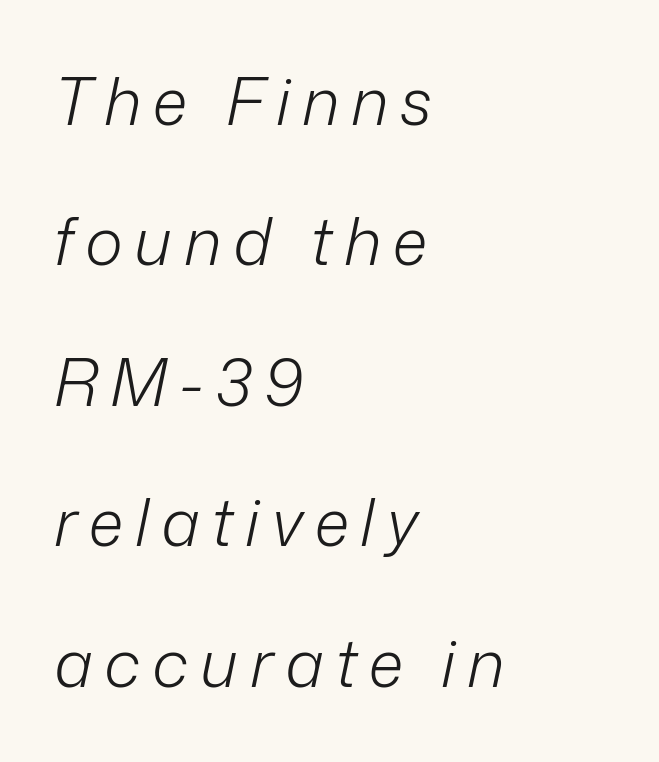
{"italic": "yes", "lean": "right", "slant_degrees": 12, "bold": "no", "weight": "light", "width": "normal", "stroke_contrast": "low", "x_height": "medium", "monospaced": "no", "underline": "no", "align": "left", "line_spacing": "loose", "line_spacing_ratio": 2.16, "glyph_px": 65}
